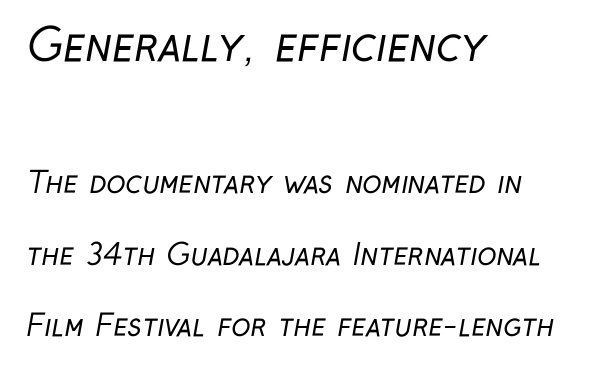
{"serif": "no", "bold": "no", "weight": "regular", "width": "condensed", "stroke_contrast": "low", "x_height": "medium", "monospaced": "no", "underline": "no", "align": "left", "line_spacing": "loose", "line_spacing_ratio": 2.47, "letter_spacing": "normal", "letter_spacing_em": 0.0, "larger_block": "first", "size_ratio": 1.52, "glyph_px": 44}
